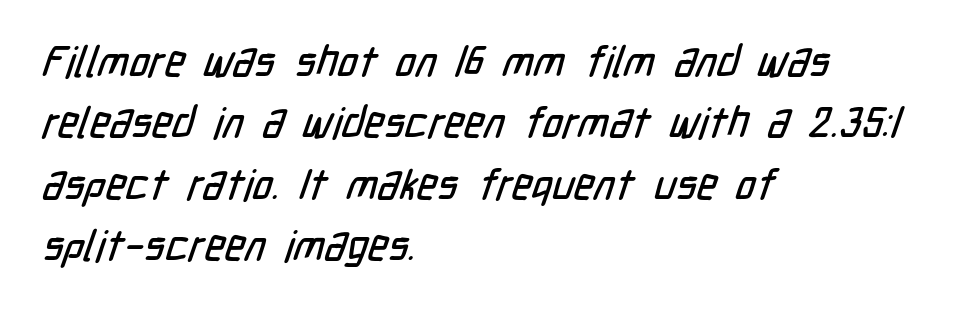
{"serif": "no", "width": "condensed", "stroke_contrast": "low", "x_height": "medium", "monospaced": "no", "underline": "no", "align": "left", "line_spacing": "normal", "line_spacing_ratio": 1.43, "letter_spacing": "normal", "letter_spacing_em": 0.0, "glyph_px": 43}
